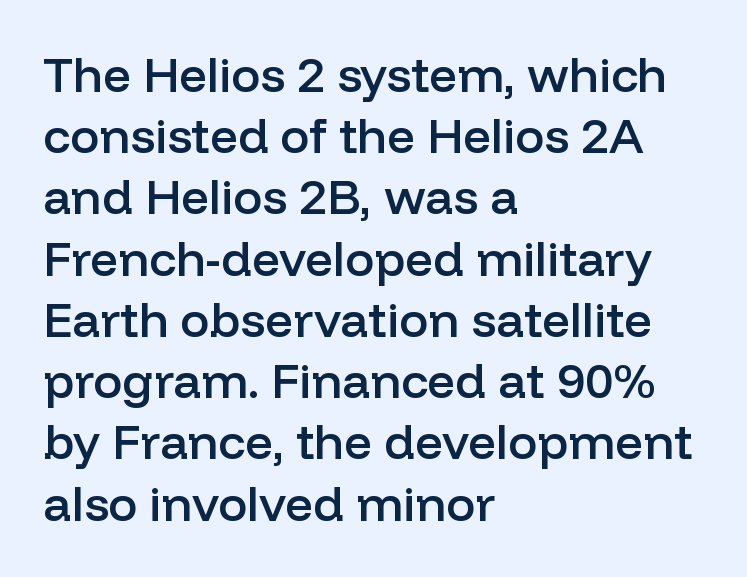
Q: Is the text bold? A: Semi-bold.
Q: Is the text italic (slanted)? A: No, it is upright.
Q: Is the typeface a serif or a sans-serif typeface? A: Sans-serif.
Q: Is the text underlined? A: No.
Q: How is the paragraph aligned? A: Left-aligned.
Q: Is the spacing between letters normal or unusually wide? A: Normal.
Q: Is the spacing between lines tight, normal or loose? A: Normal.
Q: Width (condensed, normal, or wide)? A: Normal.
Q: Stroke contrast? A: Low.
Q: x-height? A: Medium.
Q: Monospaced? A: No.
